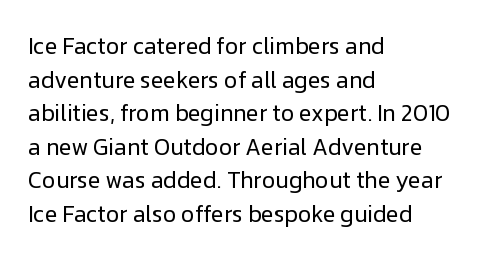
The image shows 23 px text type, upright; set left-aligned, normal line spacing (1.46x), normal letter spacing, not underlined.
